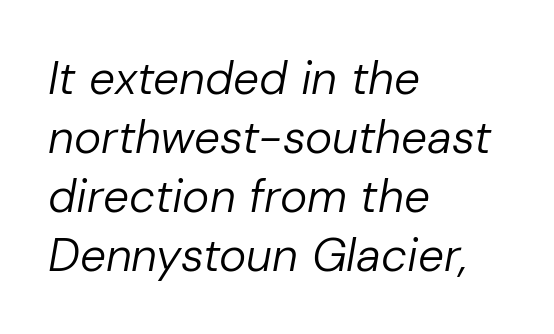
Q: Is the text bold? A: No.
Q: Is the text italic (slanted)? A: Yes, it leans right by about 10 degrees.
Q: Is the text underlined? A: No.
Q: How is the paragraph aligned? A: Left-aligned.
Q: Is the spacing between letters normal or unusually wide? A: Normal.
Q: Is the spacing between lines tight, normal or loose? A: Normal.
Q: Width (condensed, normal, or wide)? A: Normal.
Q: Stroke contrast? A: Low.
Q: x-height? A: Medium.
Q: Monospaced? A: No.
